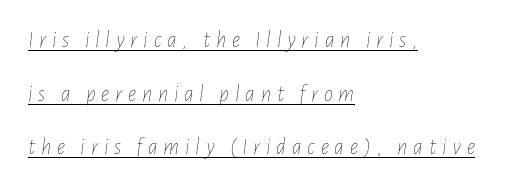
Q: Is the text bold? A: No.
Q: Is the text italic (slanted)? A: Yes, it leans right by about 7 degrees.
Q: Is the text underlined? A: Yes.
Q: How is the paragraph aligned? A: Left-aligned.
Q: Is the spacing between letters normal or unusually wide? A: Unusually wide.
Q: Is the spacing between lines tight, normal or loose? A: Loose.
